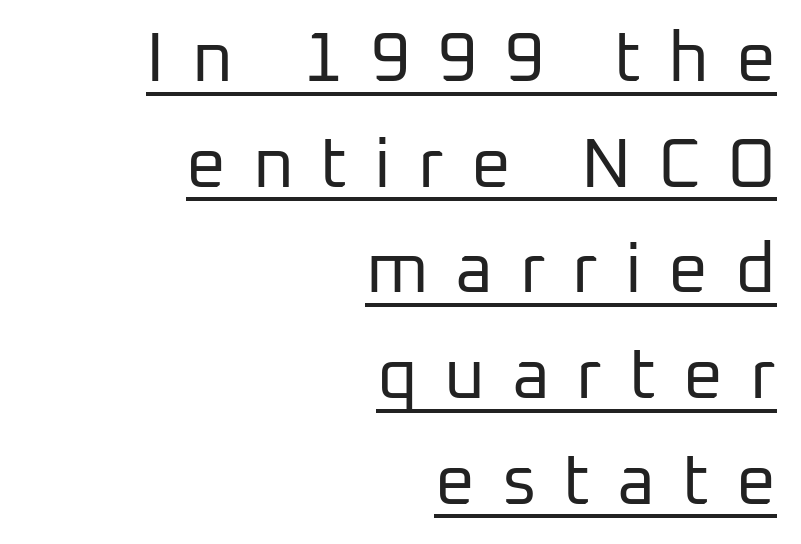
Q: Is the text bold? A: No.
Q: Is the text italic (slanted)? A: No, it is upright.
Q: Is the typeface a serif or a sans-serif typeface? A: Sans-serif.
Q: Is the text underlined? A: Yes.
Q: How is the paragraph aligned? A: Right-aligned.
Q: Is the spacing between letters normal or unusually wide? A: Unusually wide.
Q: Is the spacing between lines tight, normal or loose? A: Normal.
Q: Width (condensed, normal, or wide)? A: Normal.
Q: Stroke contrast? A: Low.
Q: x-height? A: Medium.
Q: Monospaced? A: No.
